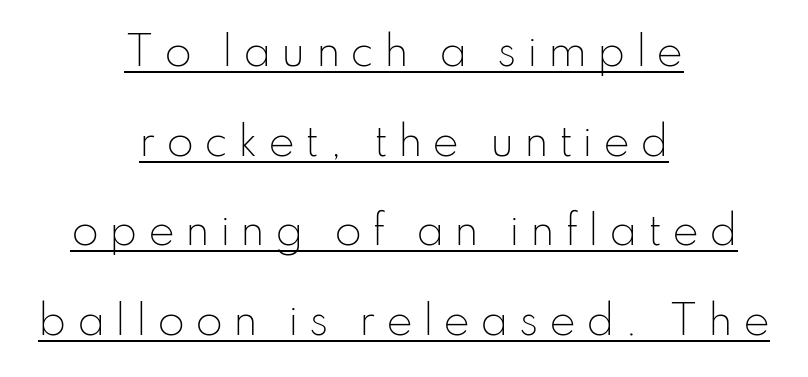
The image shows 40 px light sans-serif type, upright; set centered, loose line spacing (2.24x), unusually wide letter spacing (+0.25 em), underlined; low stroke contrast and a small x-height.
